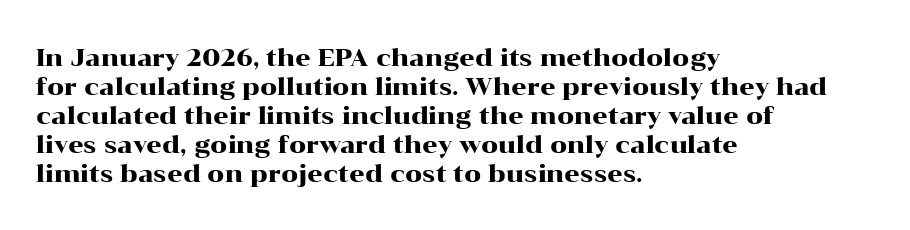
The image shows 24 px text type, upright; set left-aligned, line spacing 1.21x, normal letter spacing, not underlined.
